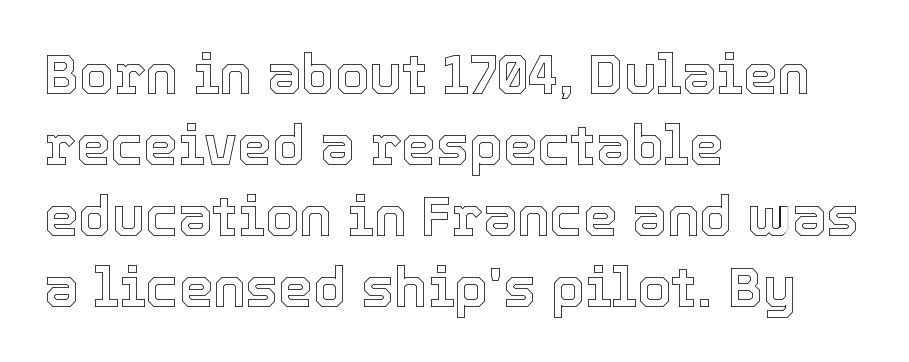
The image shows 55 px text type, upright; set left-aligned, normal line spacing (1.29x), normal letter spacing, not underlined; a medium x-height.
